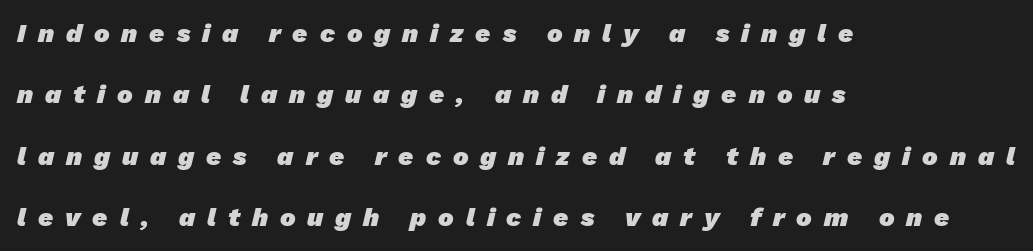
Q: Is the text bold? A: Yes.
Q: Is the text underlined? A: No.
Q: How is the paragraph aligned? A: Left-aligned.
Q: Is the spacing between letters normal or unusually wide? A: Unusually wide.
Q: Is the spacing between lines tight, normal or loose? A: Loose.
